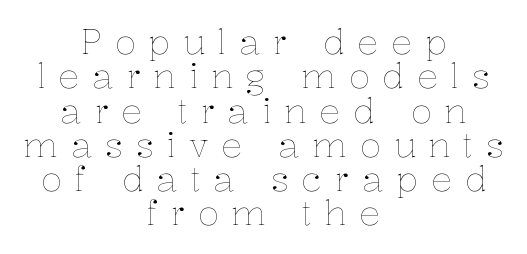
These lines are rendered in a variable-pitch font. The specimen omits any rule beneath the text block's lines. The typeface has the unassuming heft of standard copy or less. The paragraph has two soft edges and a firm central axis. Horizontal bands of white between lines are thin slivers.
